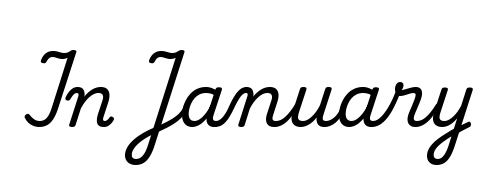
Underlining? Definitely not there. Standard letterfit; no display-style spreading of the glyphs. A typesetter would call this proportional, since set widths differ per character.
